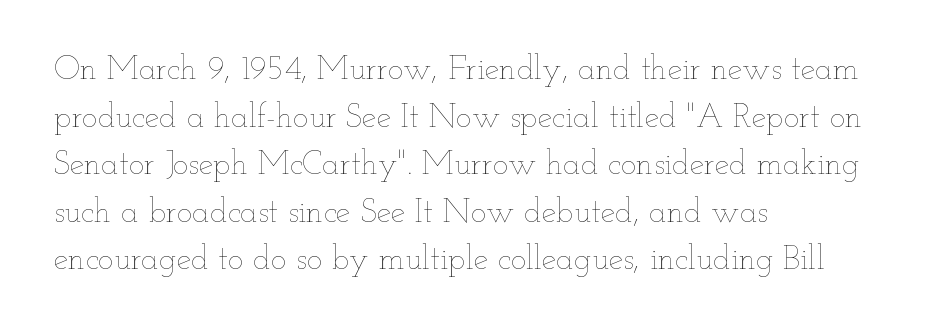
Note the varied advance widths — an 'i' is clearly narrower than an 'm'. The paragraph shown leans on its left margin. Baseline-to-baseline distance is the conventional proportion of letter height. The space directly below the letters is spotless. The letters sit at their default tracking, neither squeezed nor spread. Letters have the restrained weight of plain body copy at most.
